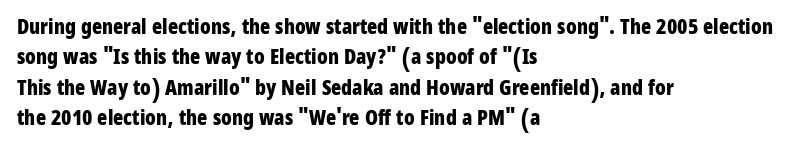
{"italic": "no", "bold": "yes", "underline": "no", "align": "left", "line_spacing": "normal", "line_spacing_ratio": 1.45, "letter_spacing": "normal", "letter_spacing_em": 0.0, "glyph_px": 21}
